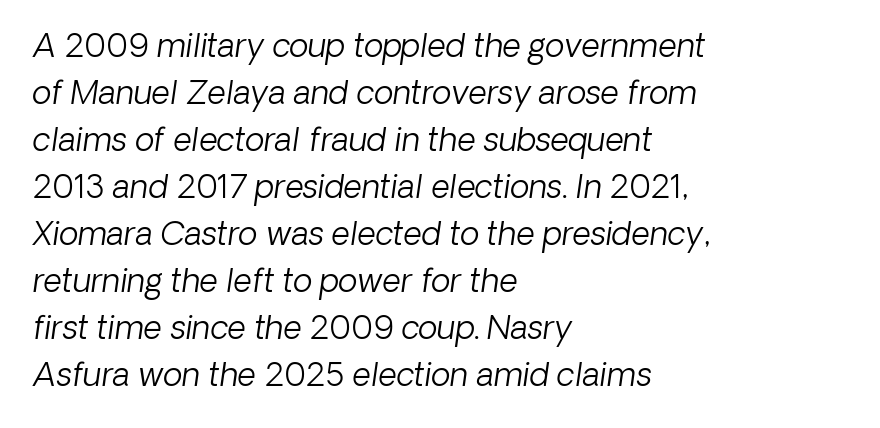
The image shows 32 px light type, italic (leaning right); set left-aligned, normal line spacing (1.47x), normal letter spacing, not underlined; low stroke contrast and a medium x-height.
